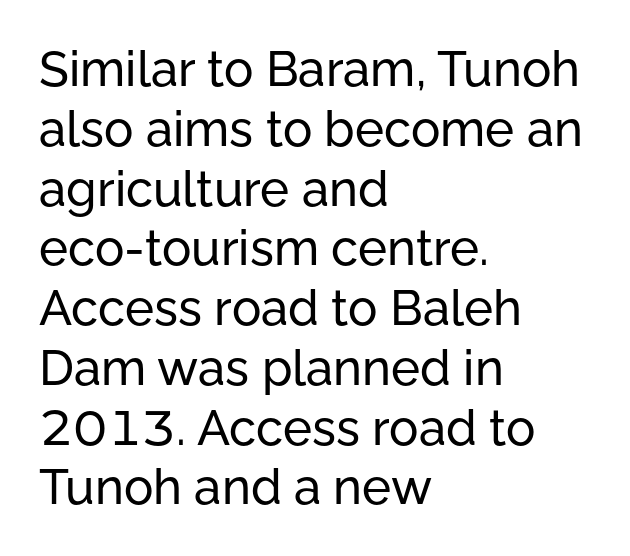
The image shows 49 px sans-serif type, upright; set left-aligned, line spacing 1.22x, normal letter spacing, not underlined; low stroke contrast and a medium x-height.
